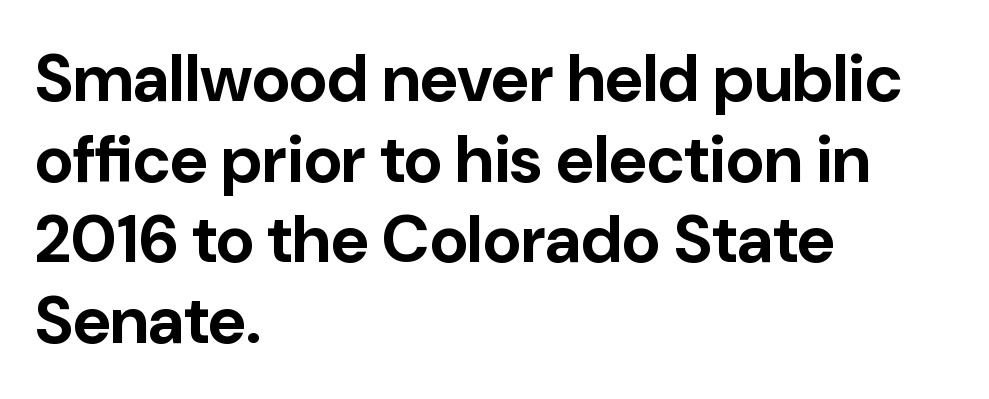
The image shows 66 px bold sans-serif type, upright; set left-aligned, line spacing 1.22x, normal letter spacing, not underlined; low stroke contrast and a medium x-height.
